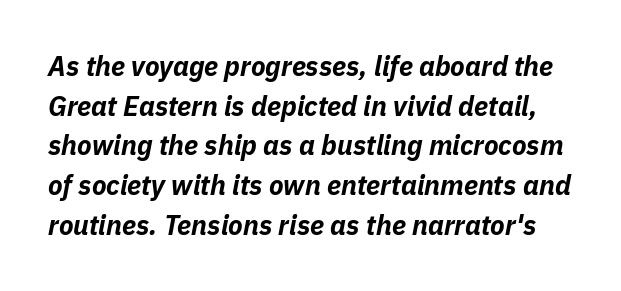
The type is set solid horizontally, with unmodified tracking. Typographic density is high because the face is bold. It's the slanting kind of type. Underline: absent. Compared with typical paragraphs, the rows here are spaced about the same.
